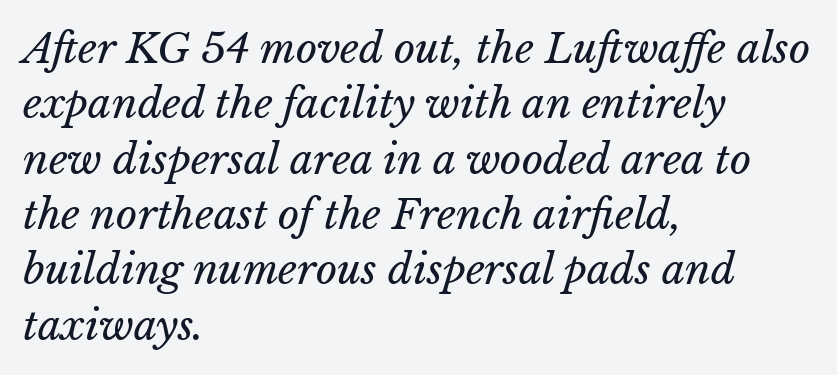
The letters sit at their default tracking, neither squeezed nor spread. What's the leading like? Ordinary, nothing unusual. The weight tops out at a normal text grade. The face used here is proportionally spaced, like ordinary book or web type.
